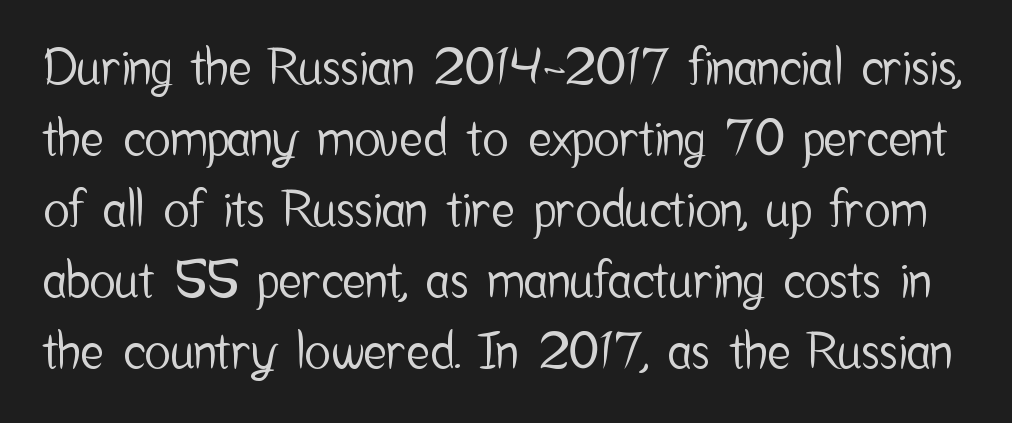
The image shows 49 px condensed sans-serif type, upright; set normal line spacing (1.45x), normal letter spacing, not underlined; low stroke contrast and a medium x-height.
